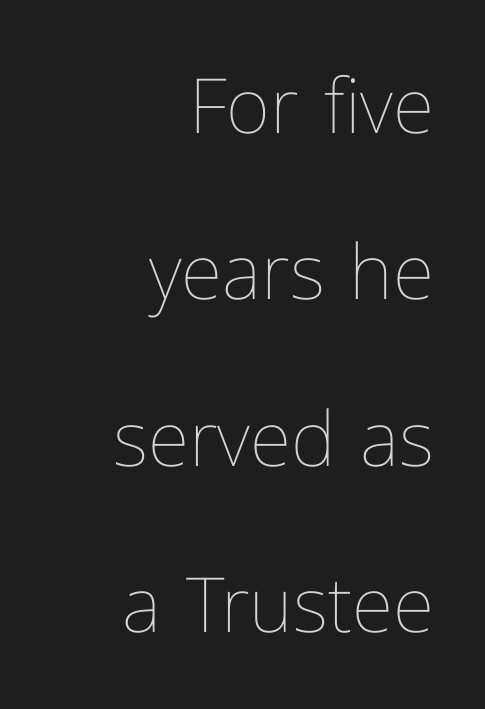
Q: Is the text bold? A: No.
Q: Is the text italic (slanted)? A: No, it is upright.
Q: Is the text underlined? A: No.
Q: How is the paragraph aligned? A: Right-aligned.
Q: Is the spacing between letters normal or unusually wide? A: Normal.
Q: Is the spacing between lines tight, normal or loose? A: Loose.
Q: Width (condensed, normal, or wide)? A: Normal.
Q: Stroke contrast? A: Low.
Q: x-height? A: Medium.
Q: Monospaced? A: No.
